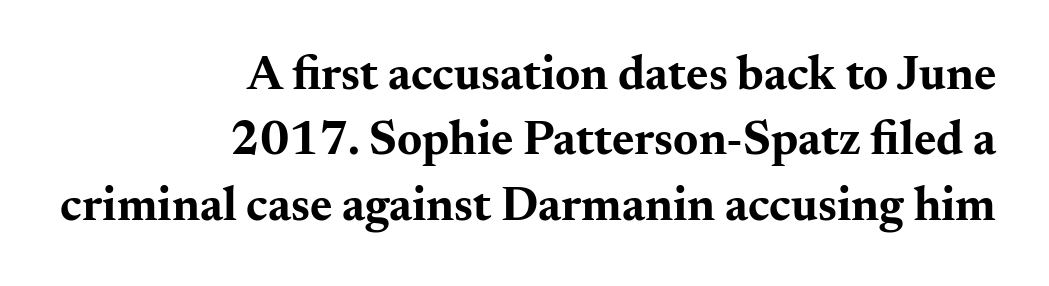
The image shows 48 px bold, wide serif type, upright; set right-aligned, normal line spacing (1.36x), normal letter spacing, not underlined; medium stroke contrast and a small x-height.
